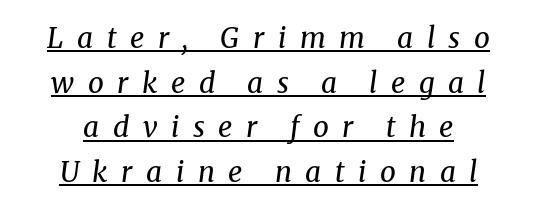
Q: Is the text bold? A: No.
Q: Is the text italic (slanted)? A: Yes, it leans right by about 8 degrees.
Q: Is the typeface a serif or a sans-serif typeface? A: Serif.
Q: Is the text underlined? A: Yes.
Q: How is the paragraph aligned? A: Centered.
Q: Is the spacing between letters normal or unusually wide? A: Unusually wide.
Q: Is the spacing between lines tight, normal or loose? A: Normal.
Q: Width (condensed, normal, or wide)? A: Normal.
Q: Stroke contrast? A: Medium.
Q: x-height? A: Medium.
Q: Monospaced? A: No.
